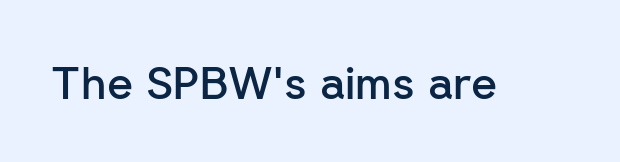
The type is set solid horizontally, with unmodified tracking. Each letter keeps its own natural width here, so spacing adapts to shape. Nope, not italic — everything's standing straight. This is moderately heavy type, rendered in semibold.
